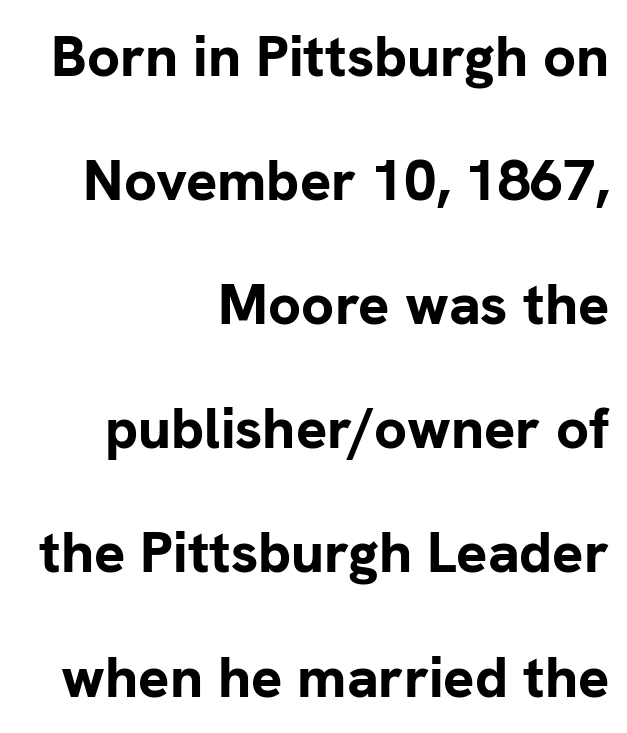
Characters remain perfectly vertical along every line. Proportional: the letters do not fall into vertical columns. If you drew a ruler down the right edge, every line would touch it. Bold? Absolutely — the strokes are thick and heavy.
